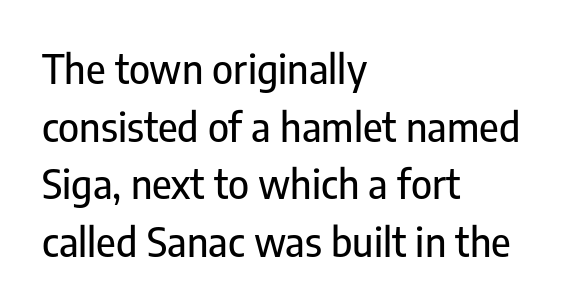
The image shows 40 px condensed sans-serif type, upright; set left-aligned, normal line spacing (1.44x), normal letter spacing, not underlined; low stroke contrast and a medium x-height.
